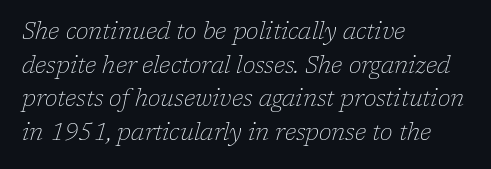
The image shows 23 px text type, italic (leaning right); set left-aligned, normal line spacing (1.46x), normal letter spacing, not underlined.
